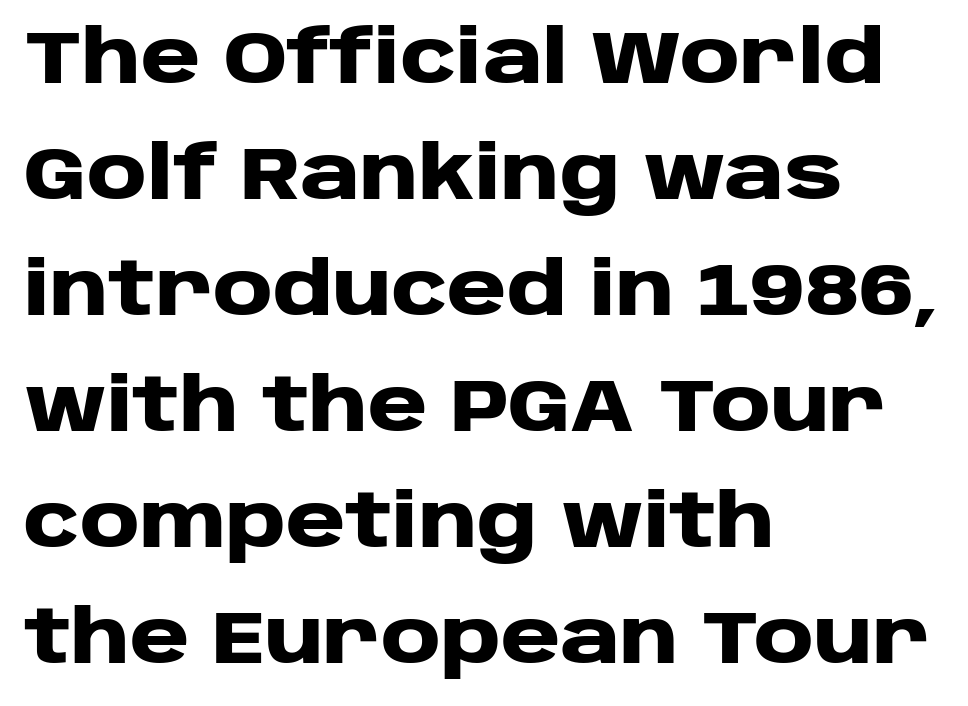
The block of text has a typical density, with ordinary space between rows. The setting favours the left margin, as ordinary paragraphs usually do. Is this a fixed-width face? No — the glyphs have proportional, varying widths. This rendering leaves character spacing at its baseline value.
